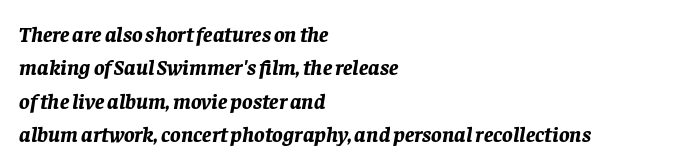
Q: Is the text bold? A: Yes.
Q: Is the text italic (slanted)? A: Yes, it leans right by about 8 degrees.
Q: Is the text underlined? A: No.
Q: How is the paragraph aligned? A: Left-aligned.
Q: Is the spacing between letters normal or unusually wide? A: Normal.
Q: Is the spacing between lines tight, normal or loose? A: Normal.
